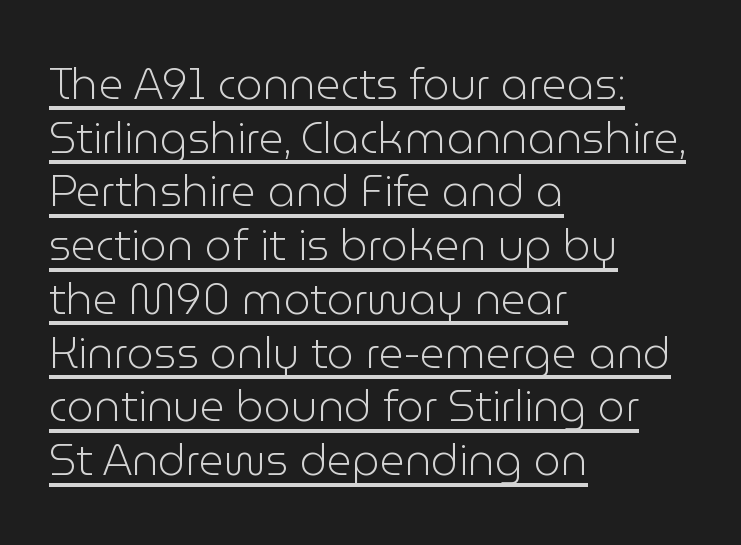
{"serif": "no", "italic": "no", "bold": "no", "weight": "light", "width": "normal", "stroke_contrast": "low", "x_height": "medium", "monospaced": "no", "underline": "yes", "align": "left", "line_spacing": "normal", "line_spacing_ratio": 1.25, "letter_spacing": "normal", "letter_spacing_em": 0.0, "glyph_px": 43}
